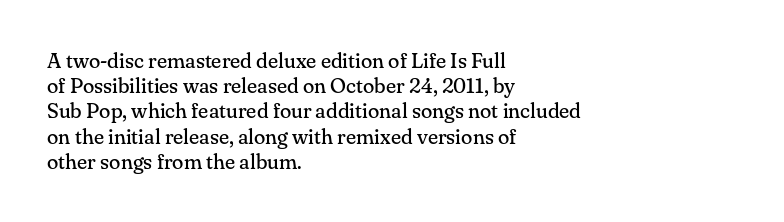
The letterforms sit shoulder to shoulder at normal distance. Typeset ragged right — the left edge is the straight one. The lettering holds an erect, upright posture throughout. Vertical stems look standard width or narrower in stroke. Beneath every word, the page is bare.
